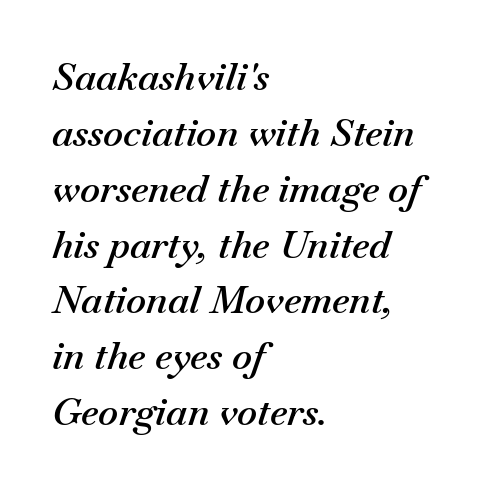
Q: Is the text bold? A: Semi-bold.
Q: Is the text italic (slanted)? A: Yes, it leans right by about 18 degrees.
Q: Is the text underlined? A: No.
Q: How is the paragraph aligned? A: Left-aligned.
Q: Is the spacing between letters normal or unusually wide? A: Normal.
Q: Is the spacing between lines tight, normal or loose? A: Normal.
Q: Width (condensed, normal, or wide)? A: Normal.
Q: Stroke contrast? A: Medium.
Q: x-height? A: Small.
Q: Monospaced? A: No.
